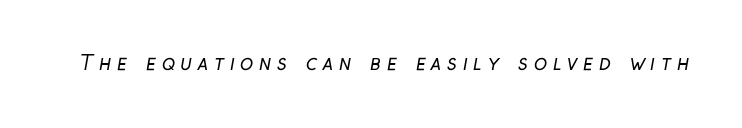
The image shows 20 px text type; set unusually wide letter spacing (+0.28 em), not underlined.
